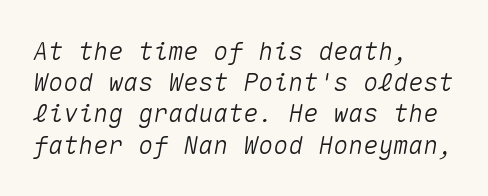
The passage shown is not underscored anywhere. Regular leading. One-word summary of the alignment: left. These lines were composed using italics.
